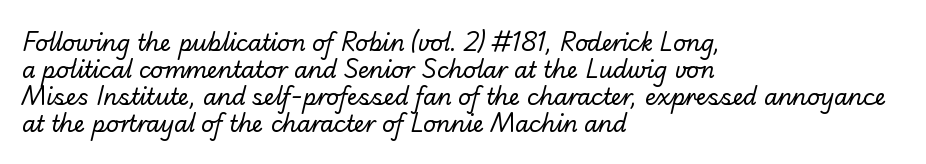
The image shows 22 px text type; set left-aligned, line spacing 1.23x, normal letter spacing, not underlined.
